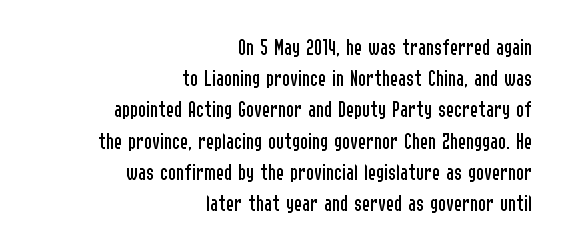
The strokes carry an ordinary text weight at most. Regarding leading, the lines here are spaced in the standard way. Nope, not italic — everything's standing straight. The passage shown has conventional tracking throughout.
